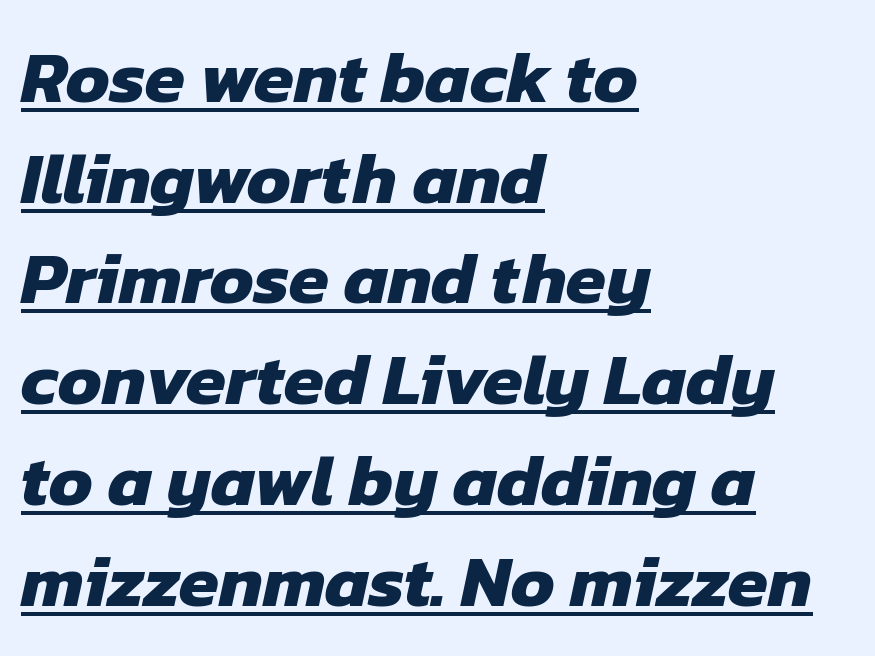
Each line of the rendering has a horizontal stroke beneath the glyphs. Evenly set lines give the paragraph a standard silhouette. Its strokes are broad and dark, the hallmark of bold type. How are the letters spaced? Ordinarily, with no added tracking. The compositor pushed each line to the left boundary.
